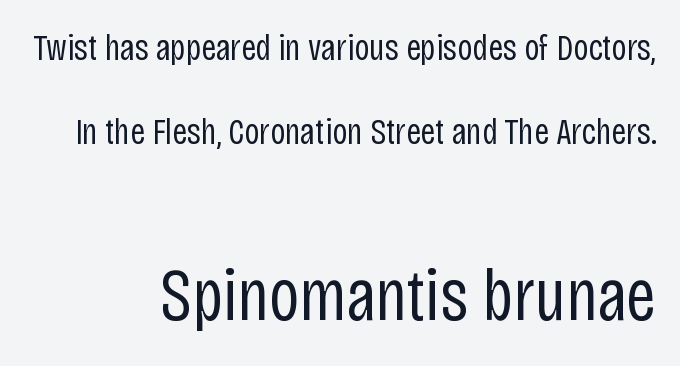
{"serif": "no", "italic": "no", "bold": "no", "weight": "regular", "width": "condensed", "stroke_contrast": "low", "x_height": "large", "monospaced": "no", "underline": "no", "align": "right", "line_spacing": "loose", "line_spacing_ratio": 2.26, "letter_spacing": "normal", "letter_spacing_em": 0.0, "larger_block": "second", "size_ratio": 2.0, "glyph_px": 74}
